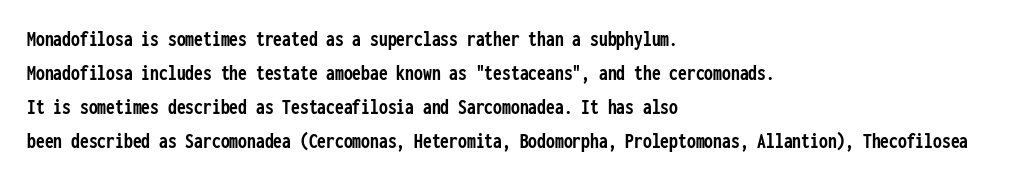
The image shows 22 px bold type, upright; set left-aligned, normal line spacing (1.55x), normal letter spacing, not underlined.
